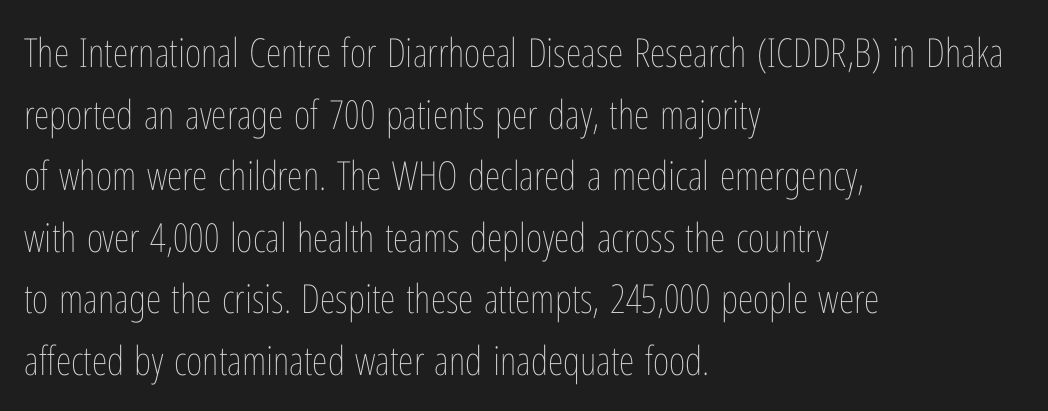
Q: Is the text bold? A: No.
Q: Is the text italic (slanted)? A: No, it is upright.
Q: Is the text underlined? A: No.
Q: How is the paragraph aligned? A: Left-aligned.
Q: Is the spacing between letters normal or unusually wide? A: Normal.
Q: Is the spacing between lines tight, normal or loose? A: Normal.
Q: Width (condensed, normal, or wide)? A: Condensed.
Q: Stroke contrast? A: Low.
Q: x-height? A: Medium.
Q: Monospaced? A: No.
